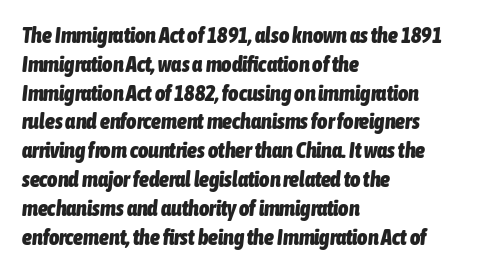
The image shows 22 px bold type, italic (leaning right); set left-aligned, normal line spacing (1.31x), normal letter spacing, not underlined.
